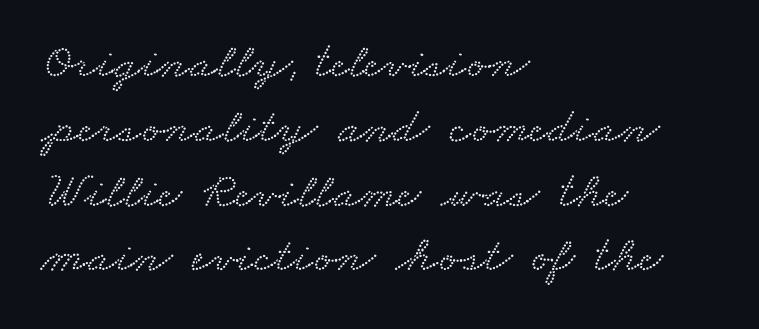
The image shows 51 px wide serif type; set left-aligned, normal line spacing (1.27x), normal letter spacing, not underlined; low stroke contrast and a small x-height.
